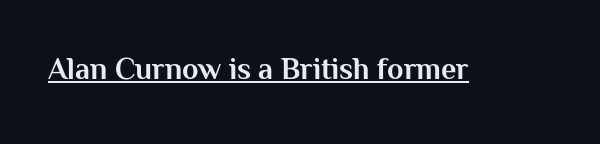
Q: Is the text bold? A: Yes.
Q: Is the text italic (slanted)? A: No, it is upright.
Q: Is the typeface a serif or a sans-serif typeface? A: Sans-serif.
Q: Is the text underlined? A: Yes.
Q: Is the spacing between letters normal or unusually wide? A: Normal.
Q: Width (condensed, normal, or wide)? A: Normal.
Q: Stroke contrast? A: Medium.
Q: x-height? A: Medium.
Q: Monospaced? A: No.
